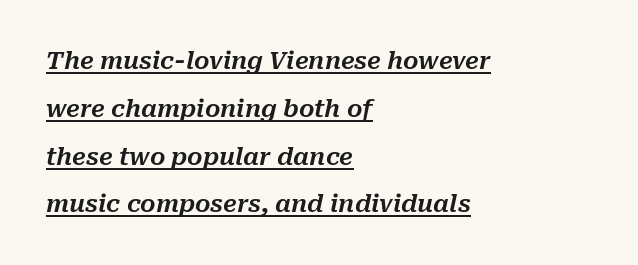
Regarding leading, the lines here are spaced well apart. Students, note that the glyphs here touch the page at normal intervals. The lettering is marked with a stroke running underneath it. Layout note: lines flush left. A typesetter would mark this as italic.
